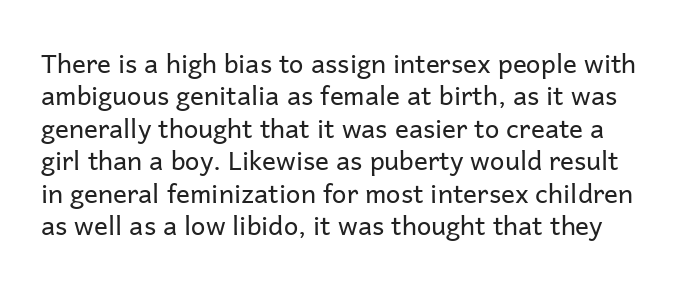
The image shows 26 px text type, upright; set normal line spacing (1.25x), normal letter spacing, not underlined.
